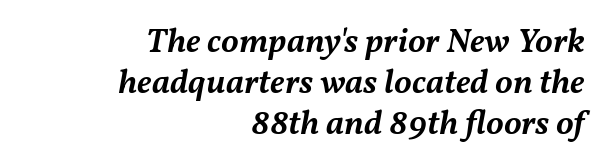
{"italic": "yes", "lean": "right", "slant_degrees": 11, "bold": "semi", "weight": "semibold", "width": "normal", "stroke_contrast": "medium", "x_height": "medium", "monospaced": "no", "underline": "no", "align": "right", "line_spacing_ratio": 1.17, "letter_spacing": "normal", "letter_spacing_em": 0.0, "glyph_px": 35}
